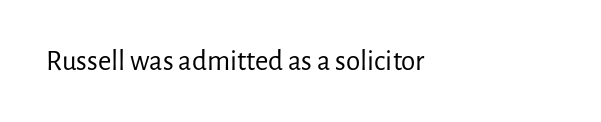
The face used here is rendered with its standard letterfit. The face looks like a standard text weight, possibly lighter. This is the regular roman posture of the typeface. Where is the straight margin? On the left.
